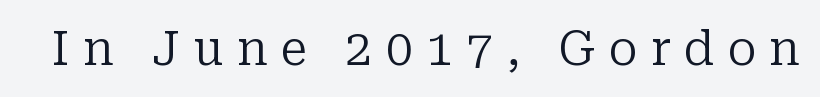
The image shows 48 px regular-weight serif type, upright; set unusually wide letter spacing (+0.28 em), not underlined; low stroke contrast and a medium x-height.
